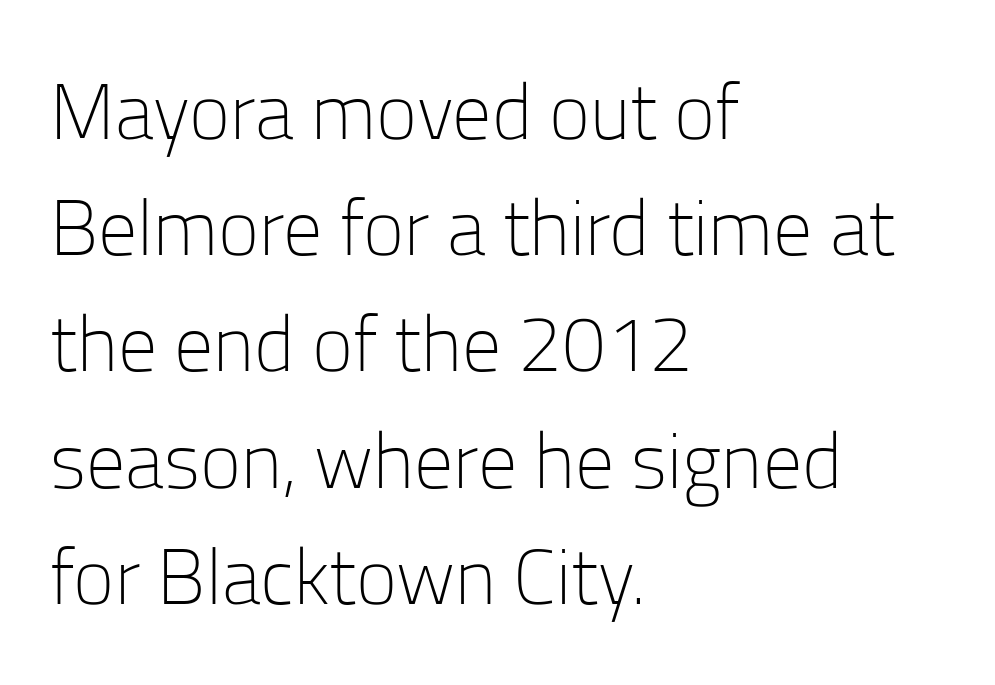
Q: Is the text bold? A: No.
Q: Is the text italic (slanted)? A: No, it is upright.
Q: Is the typeface a serif or a sans-serif typeface? A: Sans-serif.
Q: Is the text underlined? A: No.
Q: How is the paragraph aligned? A: Left-aligned.
Q: Is the spacing between letters normal or unusually wide? A: Normal.
Q: Is the spacing between lines tight, normal or loose? A: Normal.
Q: Width (condensed, normal, or wide)? A: Normal.
Q: Stroke contrast? A: Low.
Q: x-height? A: Medium.
Q: Monospaced? A: No.
